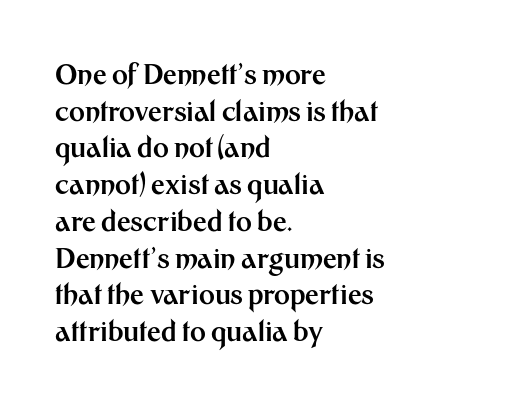
The image shows 27 px bold type, upright; set left-aligned, normal line spacing (1.36x), normal letter spacing, not underlined.
